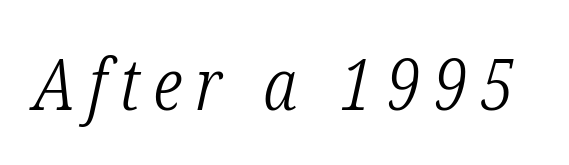
The image shows 72 px light, condensed serif type, italic (leaning right); set not underlined; low stroke contrast and a medium x-height.
